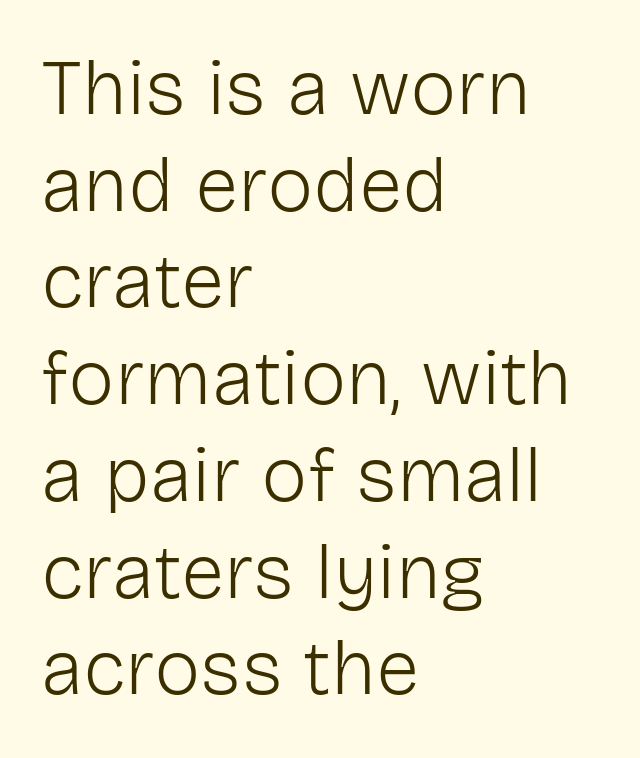
The letters advance in unequal steps, a hallmark of proportional type. The font's upright variant was chosen for this text. Letter spacing: default. The typesetting does not lean heavy: it is not bold. Compared with a centered layout, this one pins lines to the left instead.
